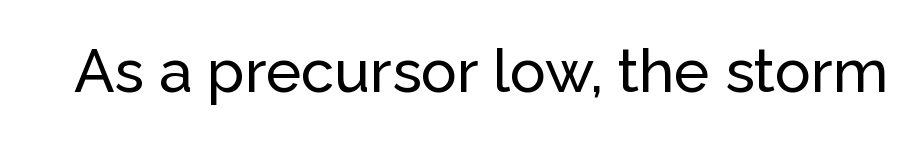
{"serif": "no", "italic": "no", "width": "normal", "stroke_contrast": "low", "x_height": "medium", "monospaced": "no", "underline": "no", "letter_spacing": "normal", "letter_spacing_em": 0.0, "glyph_px": 60}
